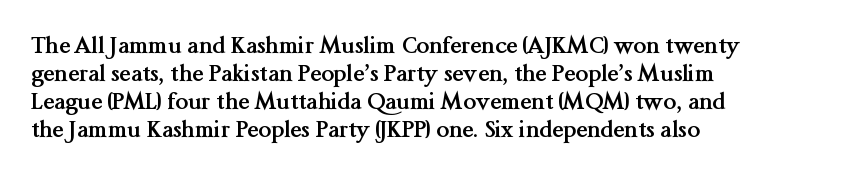
Q: Is the text bold? A: Yes.
Q: Is the text italic (slanted)? A: No, it is upright.
Q: Is the text underlined? A: No.
Q: How is the paragraph aligned? A: Left-aligned.
Q: Is the spacing between letters normal or unusually wide? A: Normal.
